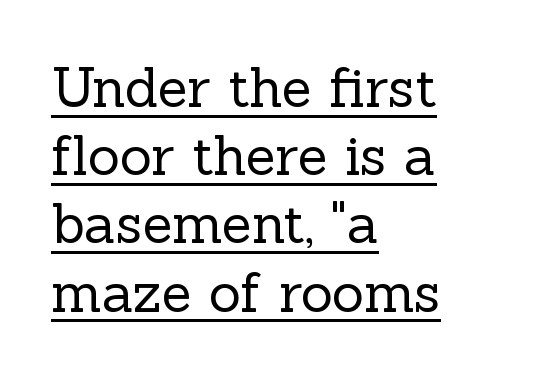
The image shows 55 px regular-weight serif type, upright; set left-aligned, line spacing 1.24x, normal letter spacing, underlined; a medium x-height.
